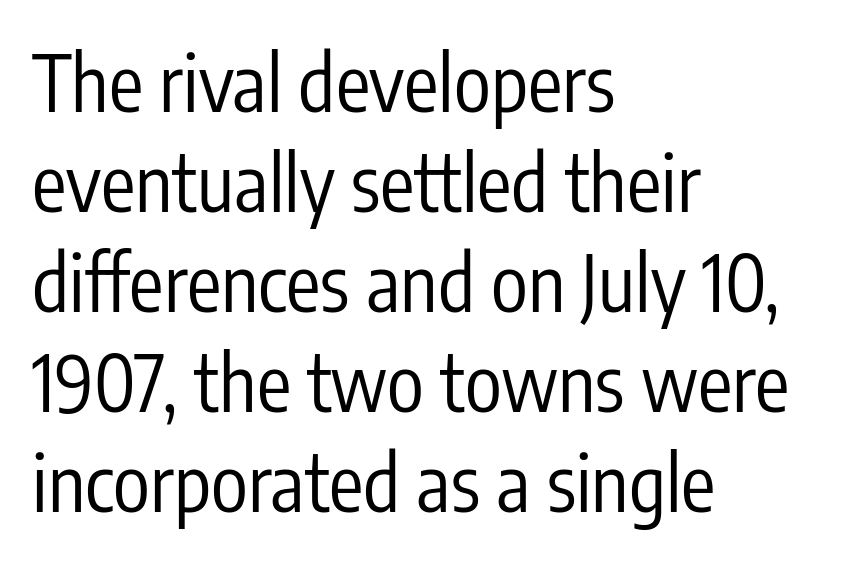
{"serif": "no", "italic": "no", "bold": "no", "weight": "regular", "width": "condensed", "stroke_contrast": "low", "x_height": "medium", "monospaced": "no", "underline": "no", "align": "left", "line_spacing": "normal", "line_spacing_ratio": 1.3, "letter_spacing": "normal", "letter_spacing_em": 0.0, "glyph_px": 77}
